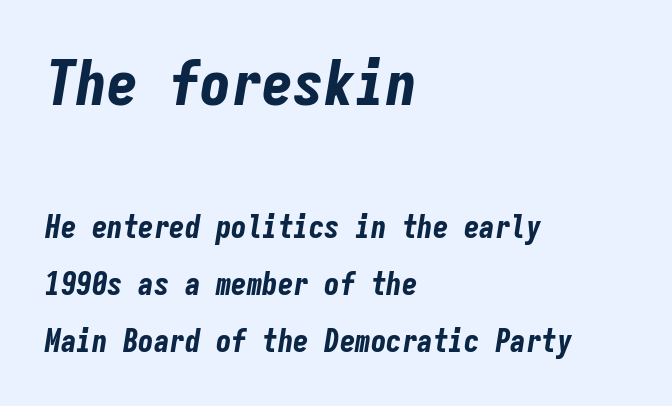
{"italic": "yes", "lean": "right", "slant_degrees": 9, "bold": "yes", "weight": "bold", "width": "condensed", "stroke_contrast": "low", "x_height": "medium", "monospaced": "yes", "underline": "no", "align": "left", "line_spacing_ratio": 1.83, "letter_spacing": "normal", "letter_spacing_em": 0.0, "larger_block": "first", "size_ratio": 2.0, "glyph_px": 62}
